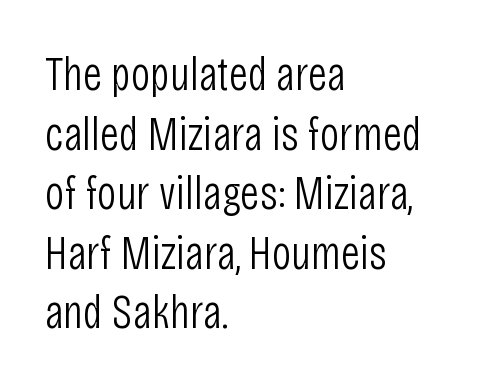
{"serif": "no", "italic": "no", "bold": "no", "weight": "light", "width": "condensed", "stroke_contrast": "low", "x_height": "large", "monospaced": "no", "underline": "no", "align": "left", "line_spacing_ratio": 1.24, "letter_spacing": "normal", "letter_spacing_em": 0.0, "glyph_px": 48}
